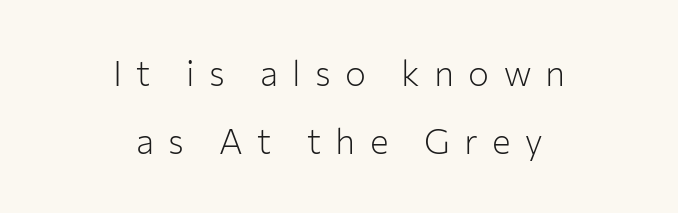
Q: Is the text bold? A: No.
Q: Is the text italic (slanted)? A: No, it is upright.
Q: Is the typeface a serif or a sans-serif typeface? A: Sans-serif.
Q: Is the text underlined? A: No.
Q: How is the paragraph aligned? A: Centered.
Q: Is the spacing between letters normal or unusually wide? A: Unusually wide.
Q: Is the spacing between lines tight, normal or loose? A: Loose.
Q: Width (condensed, normal, or wide)? A: Normal.
Q: Stroke contrast? A: Low.
Q: x-height? A: Medium.
Q: Monospaced? A: No.
